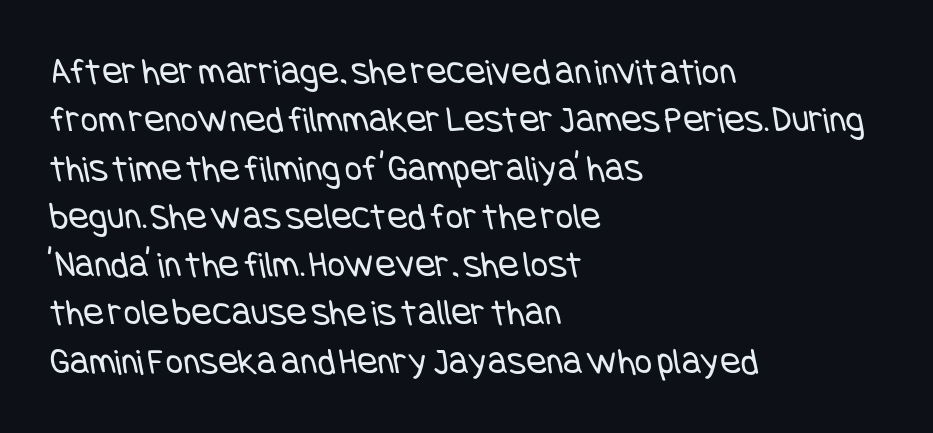
This sample uses plain, unmodified letter spacing. Bare-footed words on every line. Observe the absence of serifs on each vertical stroke in this sample. The cut favours lightness, reaching ordinary text weight at its darkest. Short and long lines alike share a common starting point at left.
